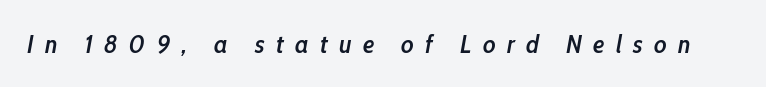
{"italic": "yes", "lean": "right", "slant_degrees": 10, "bold": "semi", "underline": "no", "letter_spacing": "wide", "letter_spacing_em": 0.43, "glyph_px": 26}
